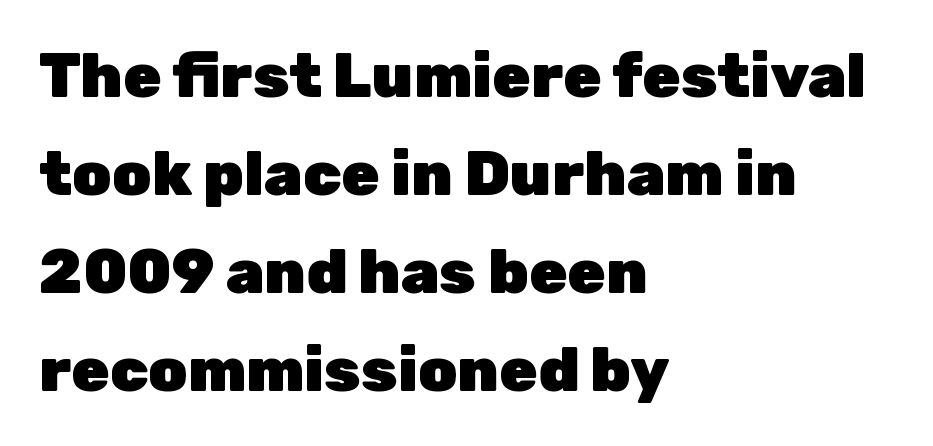
{"serif": "no", "italic": "no", "bold": "yes", "weight": "heavy", "width": "normal", "stroke_contrast": "low", "x_height": "medium", "monospaced": "no", "underline": "no", "align": "left", "line_spacing": "normal", "line_spacing_ratio": 1.58, "letter_spacing": "normal", "letter_spacing_em": 0.0, "glyph_px": 62}
